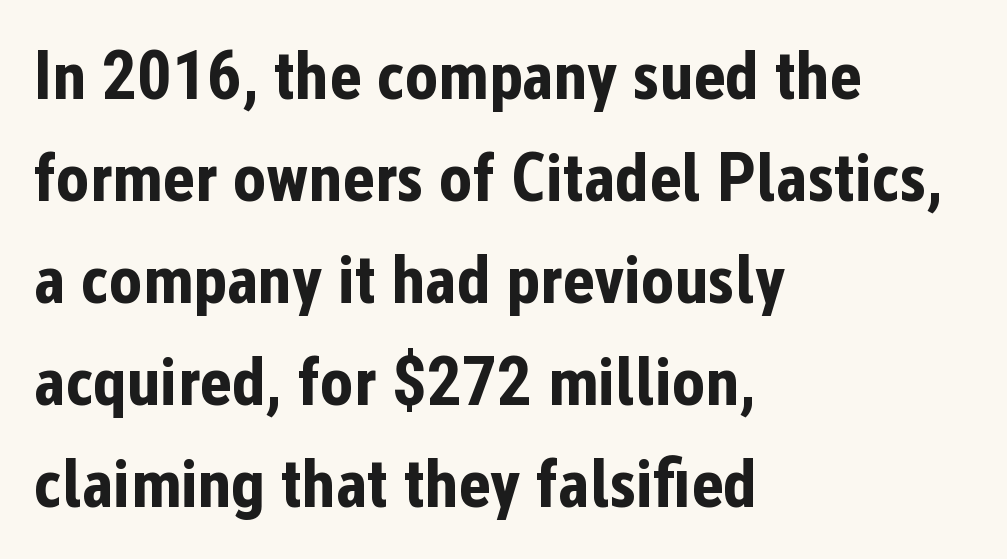
{"serif": "no", "italic": "no", "bold": "yes", "weight": "bold", "width": "condensed", "stroke_contrast": "low", "x_height": "medium", "monospaced": "no", "underline": "no", "align": "left", "line_spacing": "normal", "line_spacing_ratio": 1.48, "letter_spacing": "normal", "letter_spacing_em": 0.0, "glyph_px": 69}
